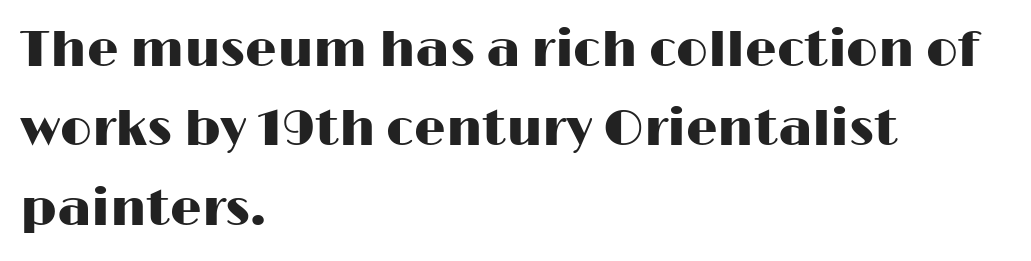
Q: Is the text italic (slanted)? A: No, it is upright.
Q: Is the typeface a serif or a sans-serif typeface? A: Sans-serif.
Q: Is the text underlined? A: No.
Q: How is the paragraph aligned? A: Left-aligned.
Q: Is the spacing between letters normal or unusually wide? A: Normal.
Q: Is the spacing between lines tight, normal or loose? A: Normal.
Q: Width (condensed, normal, or wide)? A: Wide.
Q: Stroke contrast? A: High.
Q: x-height? A: Medium.
Q: Monospaced? A: No.
